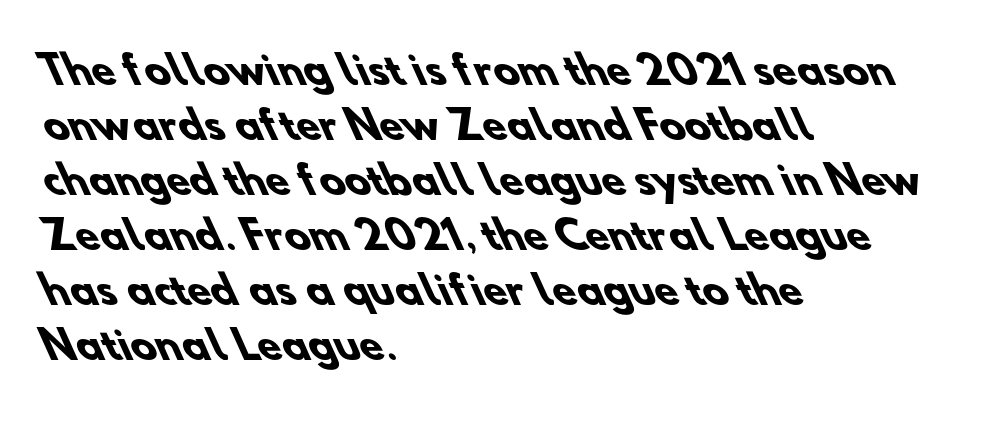
Q: Is the text bold? A: Yes.
Q: Is the typeface a serif or a sans-serif typeface? A: Sans-serif.
Q: Is the text underlined? A: No.
Q: How is the paragraph aligned? A: Left-aligned.
Q: Is the spacing between letters normal or unusually wide? A: Normal.
Q: Is the spacing between lines tight, normal or loose? A: Normal.
Q: Width (condensed, normal, or wide)? A: Normal.
Q: Stroke contrast? A: Low.
Q: x-height? A: Small.
Q: Monospaced? A: No.
